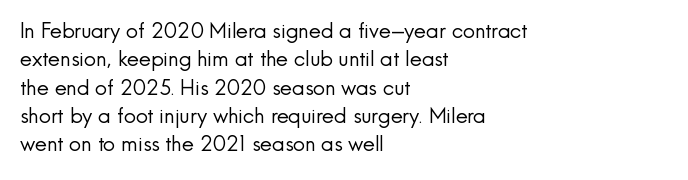
{"italic": "no", "bold": "no", "underline": "no", "align": "left", "line_spacing": "normal", "line_spacing_ratio": 1.35, "letter_spacing": "normal", "letter_spacing_em": 0.0, "glyph_px": 21}
